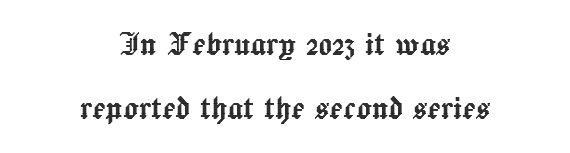
Leading matches the norm, producing a regular column. Italic? Not at all — the glyphs are vertical. A clean baseline with only descenders dipping below it. Character widths vary here, with narrow letters taking less room than wide ones.
